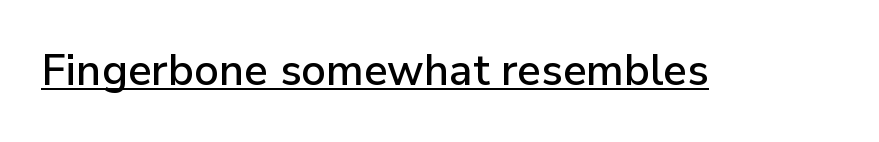
Q: Is the text italic (slanted)? A: No, it is upright.
Q: Is the typeface a serif or a sans-serif typeface? A: Sans-serif.
Q: Is the text underlined? A: Yes.
Q: Is the spacing between letters normal or unusually wide? A: Normal.
Q: Width (condensed, normal, or wide)? A: Normal.
Q: Stroke contrast? A: Low.
Q: x-height? A: Medium.
Q: Monospaced? A: No.
